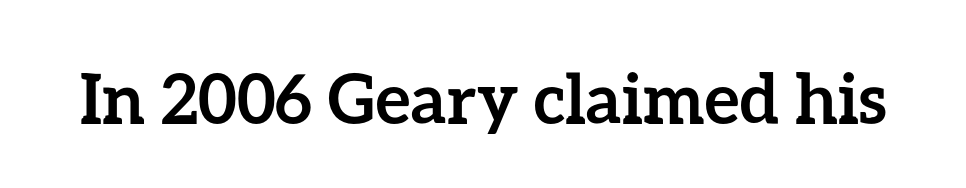
The image shows 68 px semibold type, upright; set normal letter spacing, not underlined; low stroke contrast and a medium x-height.
